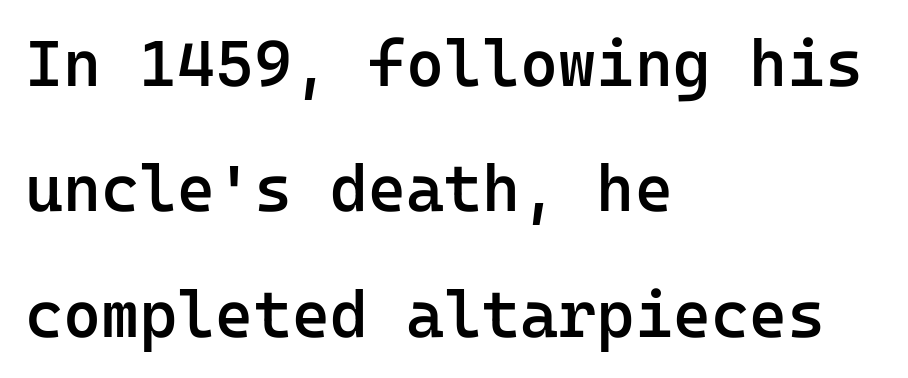
Q: Is the text bold? A: Semi-bold.
Q: Is the text italic (slanted)? A: No, it is upright.
Q: Is the typeface a serif or a sans-serif typeface? A: Sans-serif.
Q: Is the text underlined? A: No.
Q: How is the paragraph aligned? A: Left-aligned.
Q: Is the spacing between letters normal or unusually wide? A: Normal.
Q: Is the spacing between lines tight, normal or loose? A: Loose.
Q: Width (condensed, normal, or wide)? A: Normal.
Q: Stroke contrast? A: Low.
Q: x-height? A: Medium.
Q: Monospaced? A: Yes.
